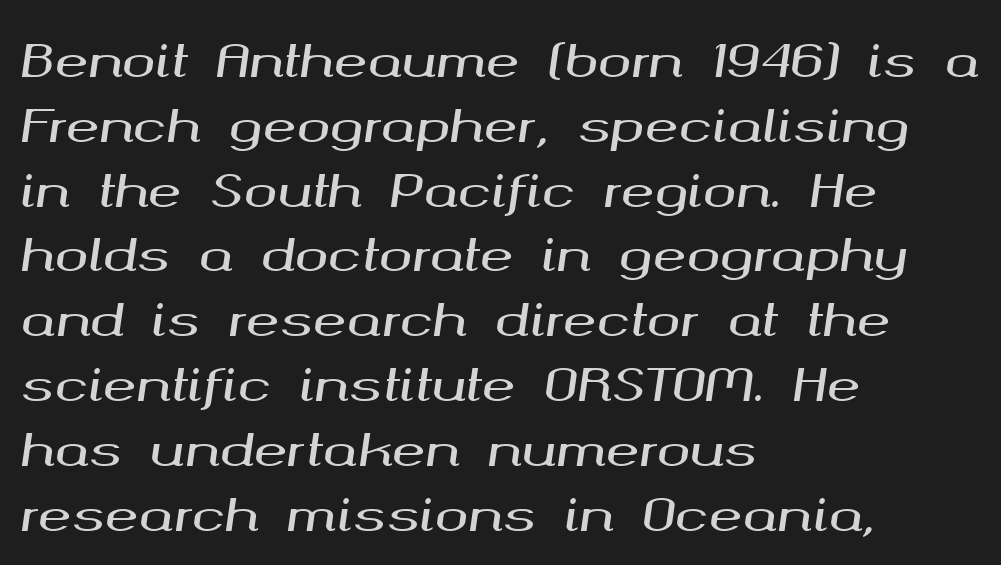
{"italic": "yes", "lean": "right", "slant_degrees": 8, "width": "wide", "stroke_contrast": "medium", "x_height": "medium", "monospaced": "no", "underline": "no", "align": "left", "line_spacing": "normal", "line_spacing_ratio": 1.44, "letter_spacing": "normal", "letter_spacing_em": 0.0, "glyph_px": 45}
